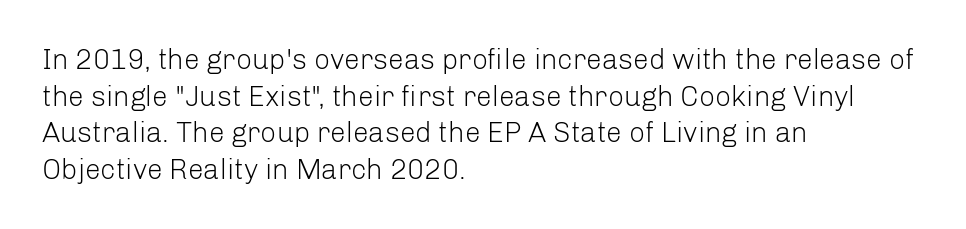
Nothing sits at the stroke ends, so this counts as sans-serif. Do the characters align in a grid? No, the font is proportional. Between one letter and the next there's only the usual sliver of space. Rendered with straight, roman letterforms. Glance below the letters and you will spot only blank space. Is this a heavy cut? Hardly; it is regular or lighter.
